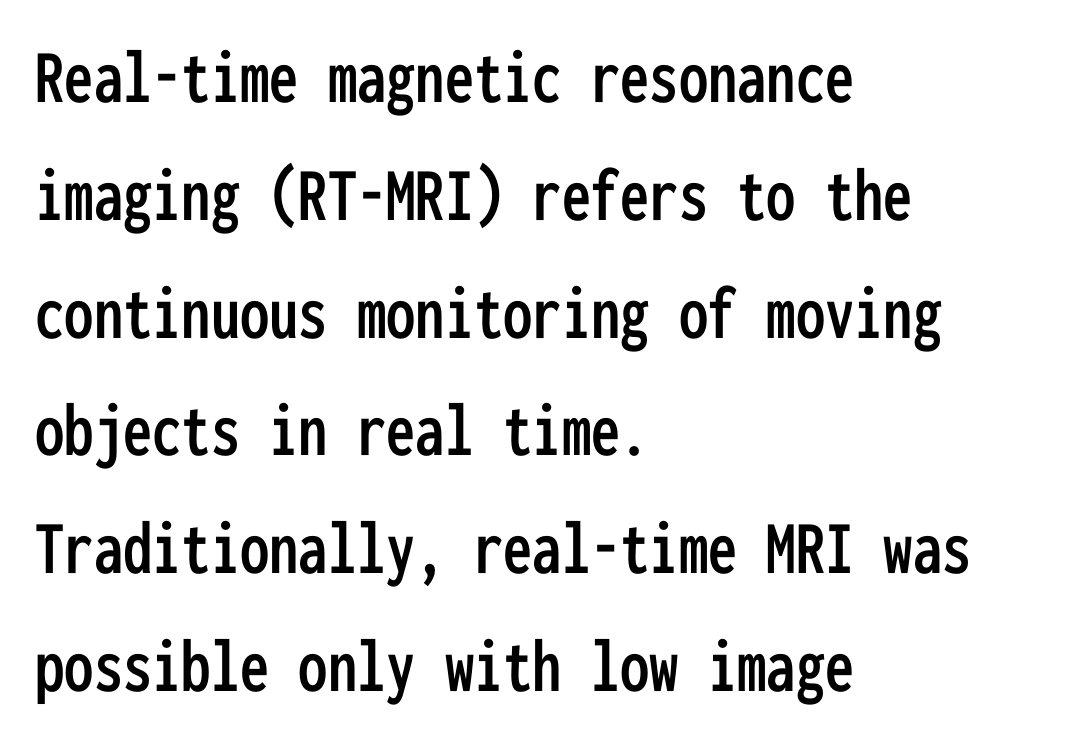
It's the straight-up-and-down kind of type. A typesetter would label this face a sans. Short note: letters normally spaced. The rendering uses typewriter-style spacing with identical character cells. Anything drawn beneath the words? Only blank space.
